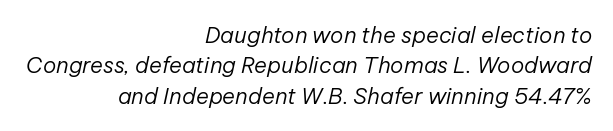
{"italic": "yes", "lean": "right", "slant_degrees": 12, "bold": "no", "underline": "no", "align": "right", "line_spacing": "normal", "line_spacing_ratio": 1.38, "letter_spacing": "normal", "letter_spacing_em": 0.0, "glyph_px": 22}
